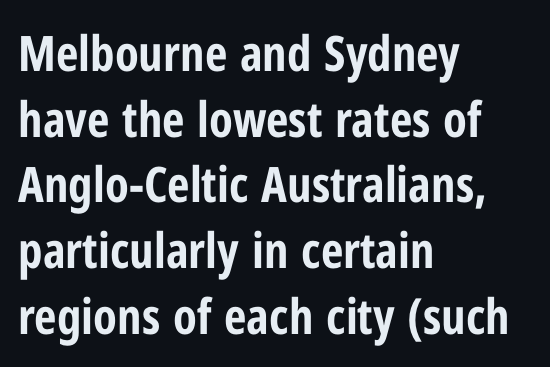
Q: Is the text bold? A: Yes.
Q: Is the text italic (slanted)? A: No, it is upright.
Q: Is the typeface a serif or a sans-serif typeface? A: Sans-serif.
Q: Is the text underlined? A: No.
Q: How is the paragraph aligned? A: Left-aligned.
Q: Is the spacing between letters normal or unusually wide? A: Normal.
Q: Is the spacing between lines tight, normal or loose? A: Normal.
Q: Width (condensed, normal, or wide)? A: Condensed.
Q: Stroke contrast? A: Low.
Q: x-height? A: Medium.
Q: Monospaced? A: No.
